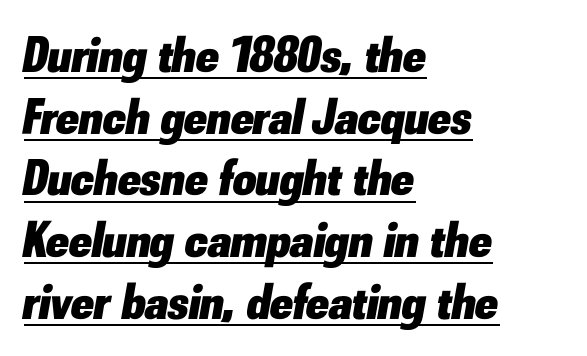
Q: Is the text bold? A: Yes.
Q: Is the text italic (slanted)? A: Yes, it leans right by about 10 degrees.
Q: Is the text underlined? A: Yes.
Q: How is the paragraph aligned? A: Left-aligned.
Q: Is the spacing between letters normal or unusually wide? A: Normal.
Q: Width (condensed, normal, or wide)? A: Normal.
Q: Stroke contrast? A: Low.
Q: x-height? A: Small.
Q: Monospaced? A: No.
